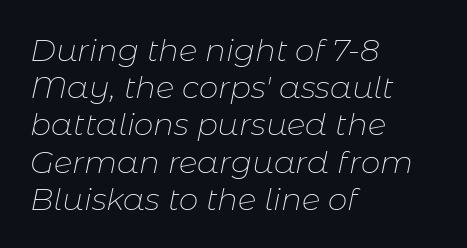
Q: Is the text bold? A: No.
Q: Is the text italic (slanted)? A: Yes, it leans right by about 11 degrees.
Q: Is the text underlined? A: No.
Q: How is the paragraph aligned? A: Left-aligned.
Q: Is the spacing between letters normal or unusually wide? A: Normal.
Q: Width (condensed, normal, or wide)? A: Normal.
Q: Stroke contrast? A: Low.
Q: x-height? A: Medium.
Q: Monospaced? A: No.
